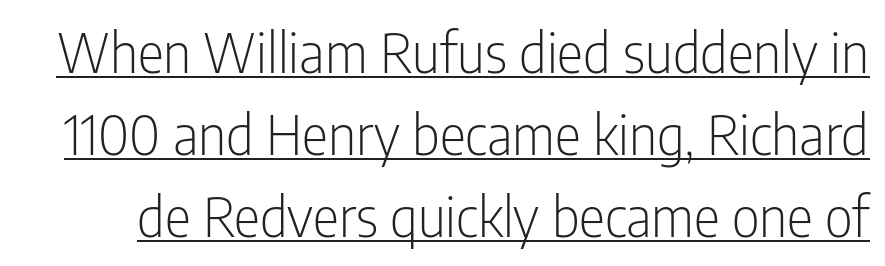
{"serif": "no", "italic": "no", "bold": "no", "weight": "light", "width": "condensed", "stroke_contrast": "low", "x_height": "medium", "monospaced": "no", "underline": "yes", "line_spacing": "normal", "line_spacing_ratio": 1.49, "letter_spacing": "normal", "letter_spacing_em": 0.0, "glyph_px": 55}
